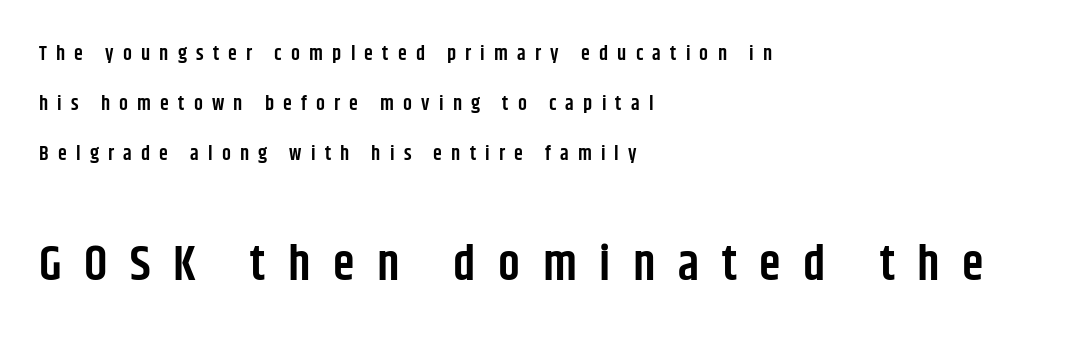
{"serif": "no", "italic": "no", "bold": "semi", "weight": "semibold", "width": "condensed", "stroke_contrast": "low", "x_height": "large", "monospaced": "no", "underline": "no", "align": "left", "line_spacing": "loose", "line_spacing_ratio": 2.49, "letter_spacing": "wide", "letter_spacing_em": 0.46, "larger_block": "second", "size_ratio": 2.45, "glyph_px": 49}
